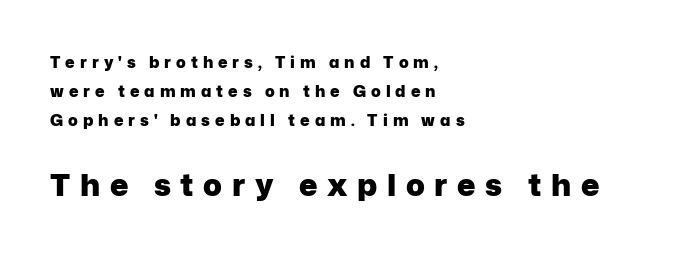
{"serif": "no", "italic": "no", "bold": "yes", "weight": "heavy", "width": "normal", "stroke_contrast": "low", "x_height": "medium", "monospaced": "no", "underline": "no", "align": "left", "line_spacing_ratio": 1.81, "letter_spacing": "wide", "letter_spacing_em": 0.31, "larger_block": "second", "size_ratio": 1.94, "glyph_px": 31}
